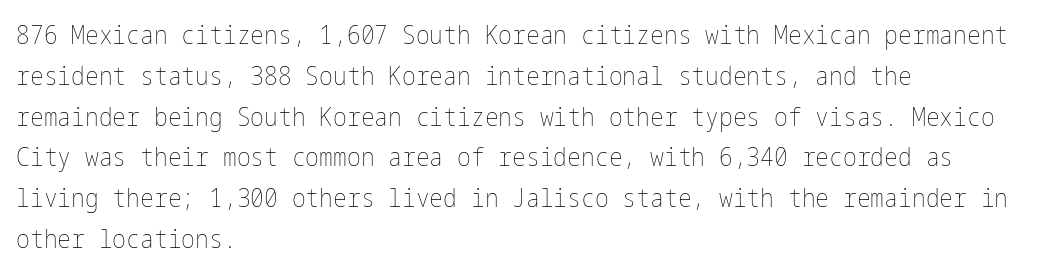
{"italic": "no", "bold": "no", "underline": "no", "align": "left", "line_spacing": "normal", "line_spacing_ratio": 1.57, "letter_spacing": "normal", "letter_spacing_em": 0.0, "glyph_px": 26}
